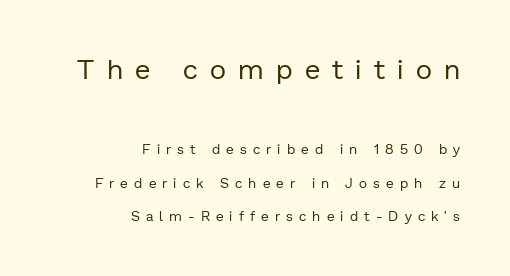
The image shows 28 px regular-weight sans-serif type, upright; set right-aligned, loose line spacing (2.39x), unusually wide letter spacing (+0.44 em), not underlined; the first (top) block is 2.0x larger; low stroke contrast and a medium x-height.
